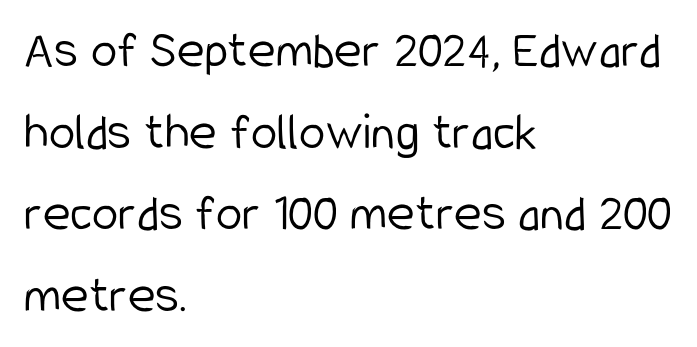
Character widths vary here, with narrow letters taking less room than wide ones. Stroke thickness stays within the range of a standard reading face or lighter. Ordinary non-slanted type is in use. The paragraph shown leans on its left margin. Compared with typical body copy, the letter spacing here is the same. How would I describe the line gaps? Plain and ordinary.
